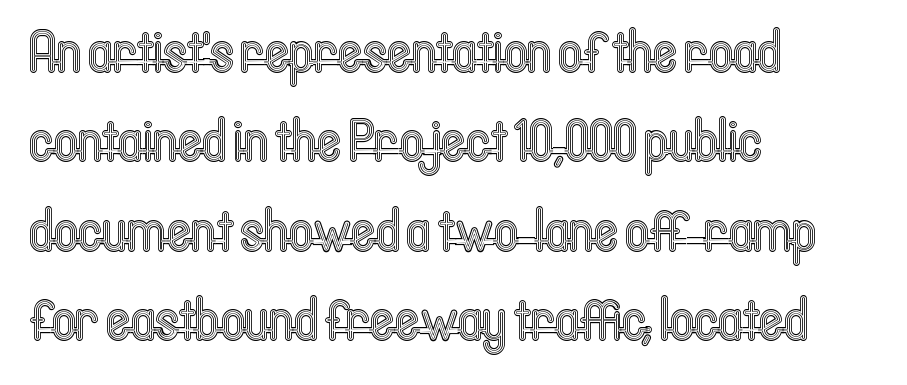
A clean baseline with only descenders dipping below it. One-word summary of the alignment: left. The specimen reads as upright at a glance. Does the leading feel generous? No, just average. The face used here is proportionally spaced, like ordinary book or web type.
